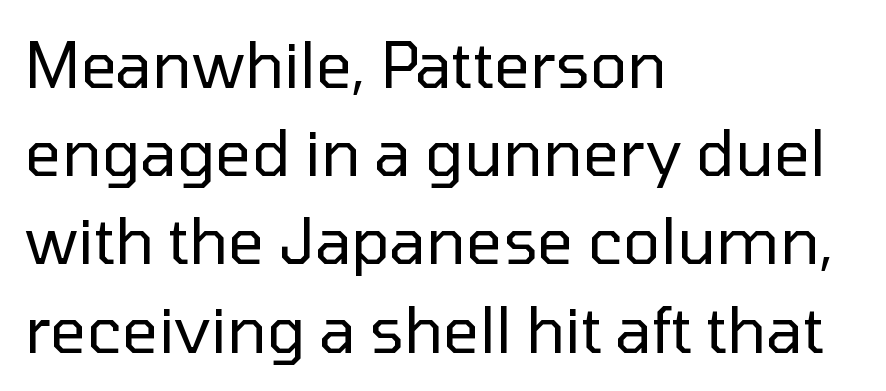
Does the leading feel generous? No, just average. Visually the block forms a straight wall on the left and a jagged coastline on the right. Short note: letters normally spaced. The space directly below the letters is spotless. Posture: vertical.
